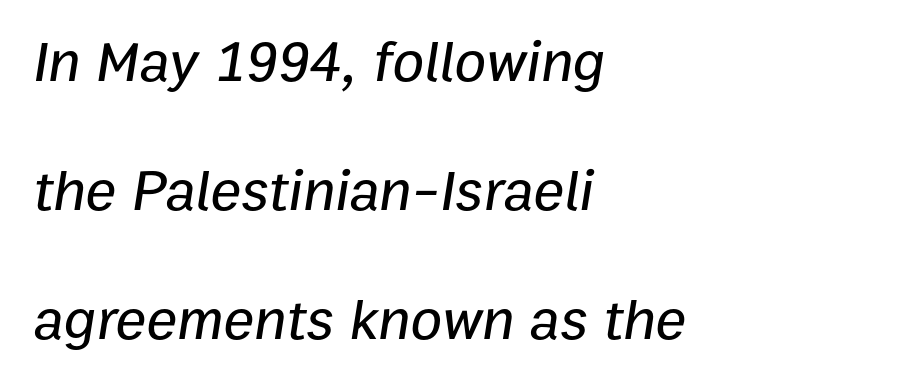
The image shows 58 px text type, italic (leaning right); set left-aligned, loose line spacing (2.22x), normal letter spacing, not underlined; low stroke contrast and a medium x-height.
